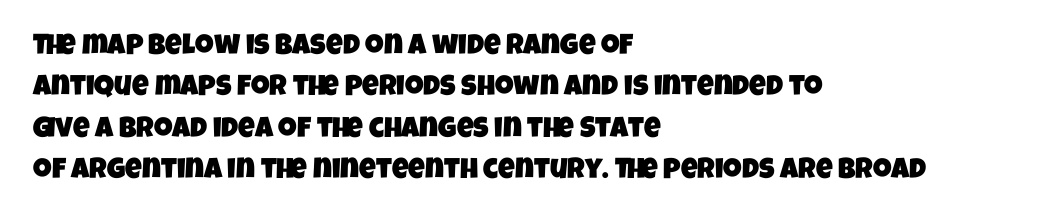
The image shows 29 px condensed sans-serif type; set left-aligned, normal line spacing (1.43x), normal letter spacing, not underlined; low stroke contrast and a large x-height.
